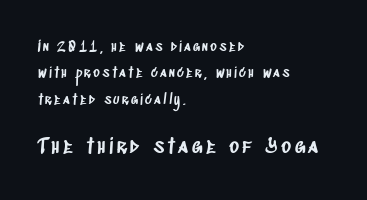
{"underline": "no", "align": "left", "line_spacing_ratio": 1.89, "larger_block": "second", "size_ratio": 1.5, "glyph_px": 21}
